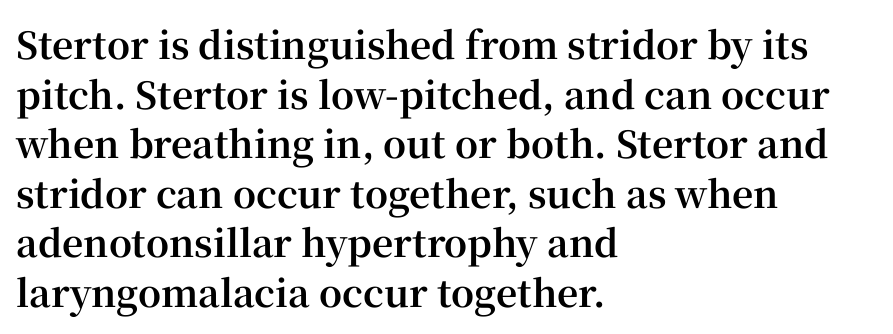
The image shows 37 px bold serif type, upright; set left-aligned, normal line spacing (1.34x), normal letter spacing, not underlined; high stroke contrast and a medium x-height.
